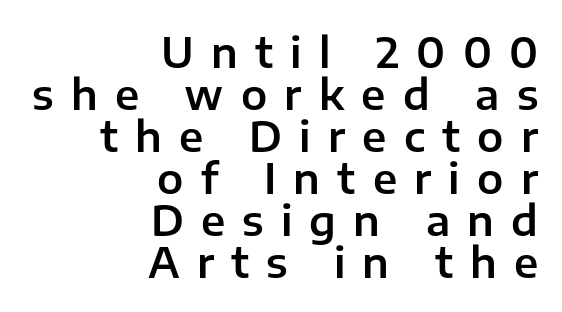
Q: Is the text italic (slanted)? A: No, it is upright.
Q: Is the typeface a serif or a sans-serif typeface? A: Sans-serif.
Q: Is the text underlined? A: No.
Q: How is the paragraph aligned? A: Right-aligned.
Q: Is the spacing between letters normal or unusually wide? A: Unusually wide.
Q: Is the spacing between lines tight, normal or loose? A: Tight.
Q: Width (condensed, normal, or wide)? A: Normal.
Q: Stroke contrast? A: Low.
Q: x-height? A: Medium.
Q: Monospaced? A: No.
